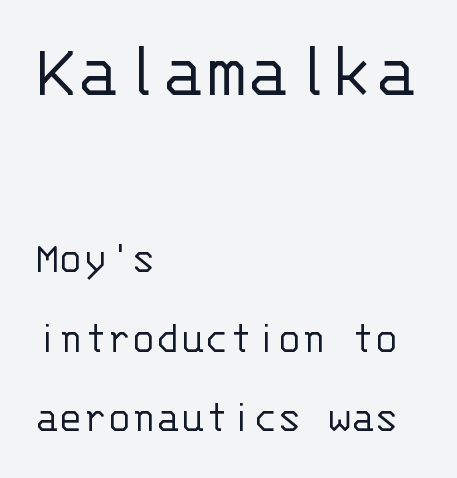
The image shows 79 px light sans-serif type, upright, monospaced; set left-aligned, line spacing 1.77x, normal letter spacing, not underlined; the first (top) block is 1.76x larger; low stroke contrast and a large x-height.
